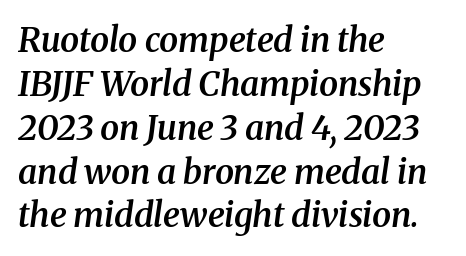
Q: Is the text bold? A: Semi-bold.
Q: Is the text italic (slanted)? A: Yes, it leans right by about 8 degrees.
Q: Is the typeface a serif or a sans-serif typeface? A: Serif.
Q: Is the text underlined? A: No.
Q: How is the paragraph aligned? A: Left-aligned.
Q: Is the spacing between letters normal or unusually wide? A: Normal.
Q: Is the spacing between lines tight, normal or loose? A: Normal.
Q: Width (condensed, normal, or wide)? A: Normal.
Q: Stroke contrast? A: Medium.
Q: x-height? A: Medium.
Q: Monospaced? A: No.
